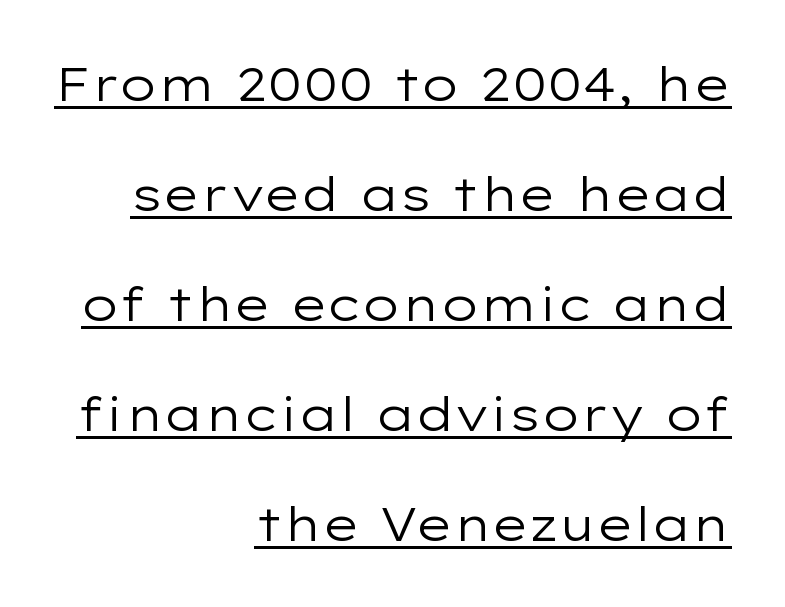
Q: Is the text bold? A: No.
Q: Is the text italic (slanted)? A: No, it is upright.
Q: Is the typeface a serif or a sans-serif typeface? A: Sans-serif.
Q: Is the text underlined? A: Yes.
Q: How is the paragraph aligned? A: Right-aligned.
Q: Is the spacing between letters normal or unusually wide? A: Normal.
Q: Is the spacing between lines tight, normal or loose? A: Loose.
Q: Width (condensed, normal, or wide)? A: Wide.
Q: Stroke contrast? A: Low.
Q: x-height? A: Medium.
Q: Monospaced? A: No.
